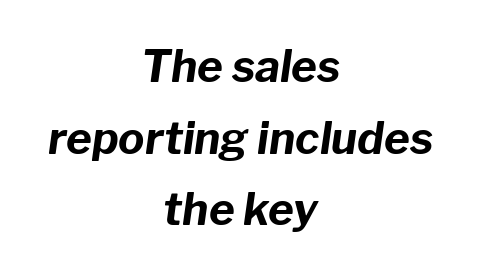
Every letter is thick-stroked: bold, no question. An italicized treatment has been applied to the whole sample. The compositor balanced each line on the midline. There is no visible air inserted between adjacent glyphs. Looks like regular typesetting: each glyph gets only the width it needs.
